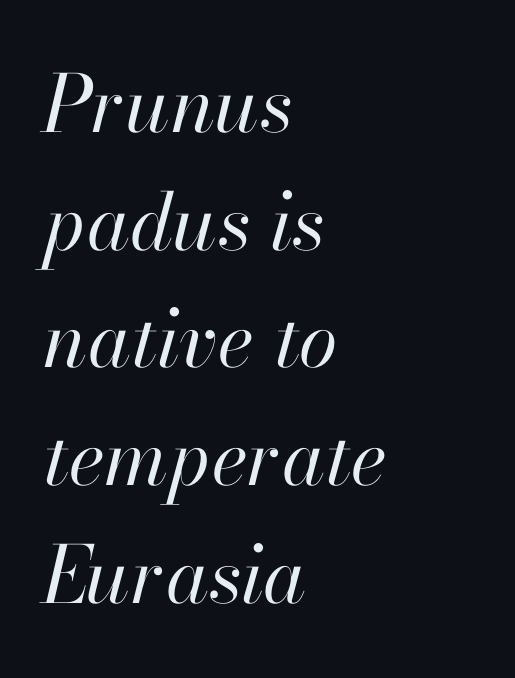
Q: Is the text bold? A: No.
Q: Is the text italic (slanted)? A: Yes, it leans right by about 13 degrees.
Q: Is the text underlined? A: No.
Q: How is the paragraph aligned? A: Left-aligned.
Q: Is the spacing between letters normal or unusually wide? A: Normal.
Q: Is the spacing between lines tight, normal or loose? A: Normal.
Q: Width (condensed, normal, or wide)? A: Normal.
Q: Stroke contrast? A: High.
Q: x-height? A: Small.
Q: Monospaced? A: No.
